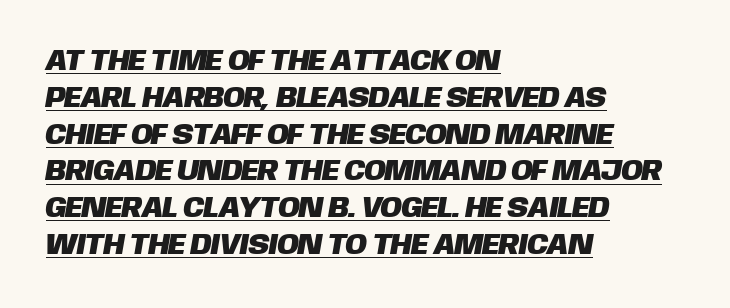
Regular leading. Nothing unusual about the tracking: characters are spaced as the font intends. A typographer would call this underscored text. Serif or sans? Sans — the stroke terminals are bare. Layout note: lines flush left. The passage shown is typed in a proportional face where columns would drift.
